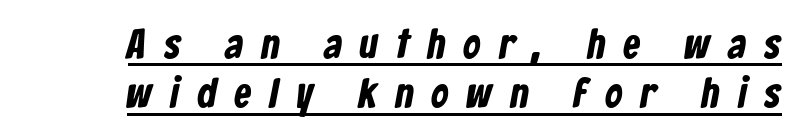
{"serif": "no", "width": "condensed", "stroke_contrast": "low", "x_height": "medium", "monospaced": "no", "underline": "yes", "line_spacing_ratio": 1.17, "letter_spacing": "wide", "letter_spacing_em": 0.44, "glyph_px": 42}
